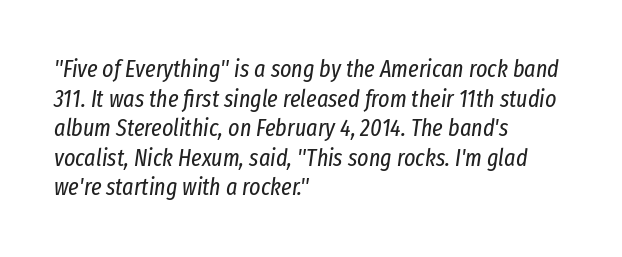
{"italic": "yes", "lean": "right", "slant_degrees": 8, "bold": "no", "underline": "no", "align": "left", "line_spacing_ratio": 1.23, "letter_spacing": "normal", "letter_spacing_em": 0.0, "glyph_px": 24}
